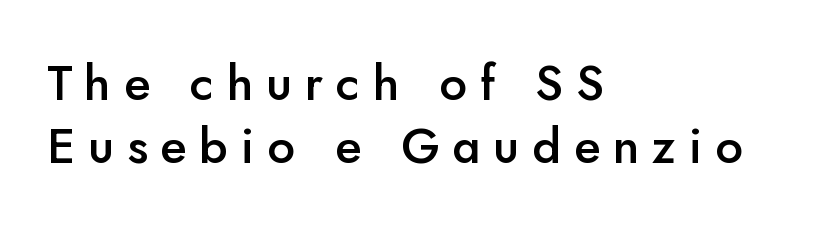
The tracking jumps out immediately: characters are airy and widely separated. The characters look somewhat weighty, a semibold short of true bold. Which margin do the lines hug? The left one — the right edge is uneven. The rendering uses natural spacing where letterforms have individual widths. This is roman type, the default non-slanted kind. The string is rendered with underlining switched off.
